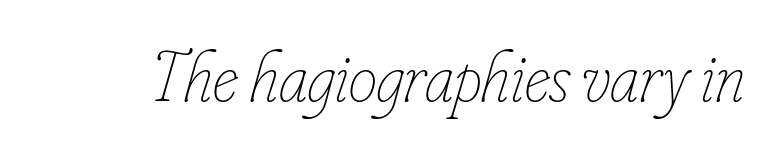
{"italic": "yes", "lean": "right", "slant_degrees": 16, "bold": "no", "weight": "thin", "width": "condensed", "stroke_contrast": "low", "x_height": "small", "monospaced": "no", "underline": "no", "letter_spacing": "normal", "letter_spacing_em": 0.0, "glyph_px": 72}
